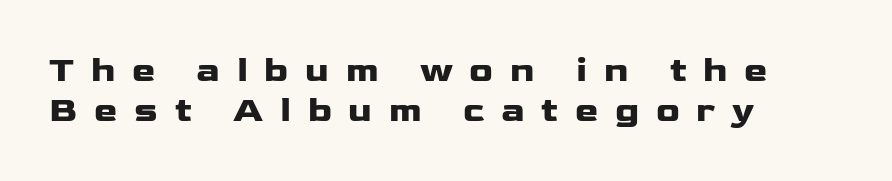
The string is rendered with underlining switched off. A typesetter would call this heavily tracked-out type. Compared with a centered layout, this one pins lines to the left instead. The rendering shows plain stroke endings on the letterforms — a sans-serif design. The strokes are fattened all the way to bold. Posture: upright roman.
